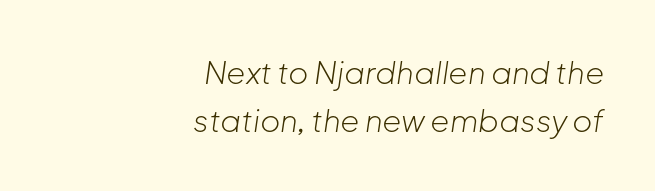
The image shows 31 px light type, italic (leaning right); set right-aligned, normal line spacing (1.56x), normal letter spacing, not underlined; low stroke contrast and a medium x-height.
